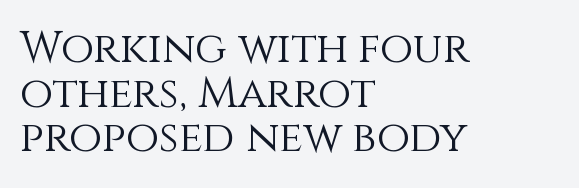
Q: Is the text bold? A: No.
Q: Is the text italic (slanted)? A: No, it is upright.
Q: Is the text underlined? A: No.
Q: How is the paragraph aligned? A: Left-aligned.
Q: Is the spacing between letters normal or unusually wide? A: Normal.
Q: Is the spacing between lines tight, normal or loose? A: Tight.
Q: Width (condensed, normal, or wide)? A: Normal.
Q: x-height? A: Large.
Q: Monospaced? A: No.
